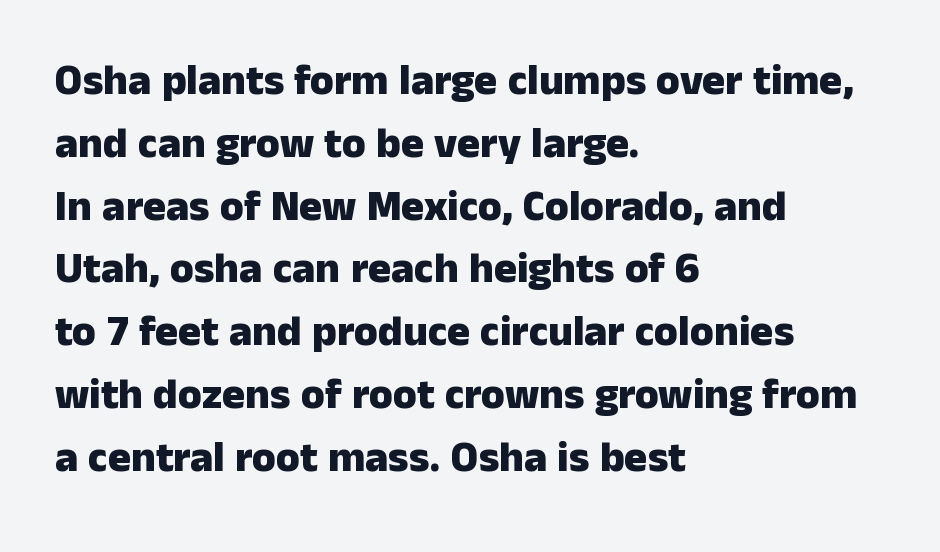
The image shows 43 px heavy sans-serif type, upright; set left-aligned, normal line spacing (1.46x), normal letter spacing, not underlined; low stroke contrast and a medium x-height.
